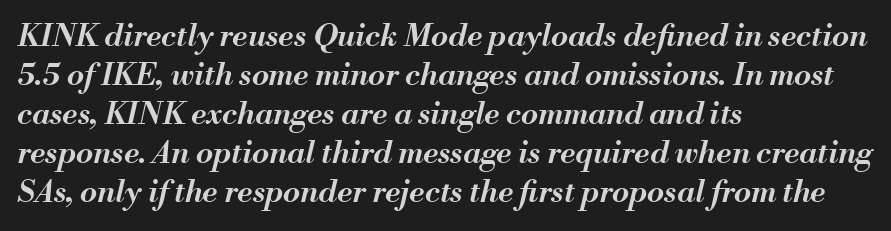
{"italic": "yes", "lean": "right", "slant_degrees": 13, "bold": "semi", "weight": "semibold", "width": "normal", "stroke_contrast": "medium", "x_height": "small", "monospaced": "no", "underline": "no", "align": "left", "line_spacing": "normal", "line_spacing_ratio": 1.26, "letter_spacing": "normal", "letter_spacing_em": 0.0, "glyph_px": 31}
